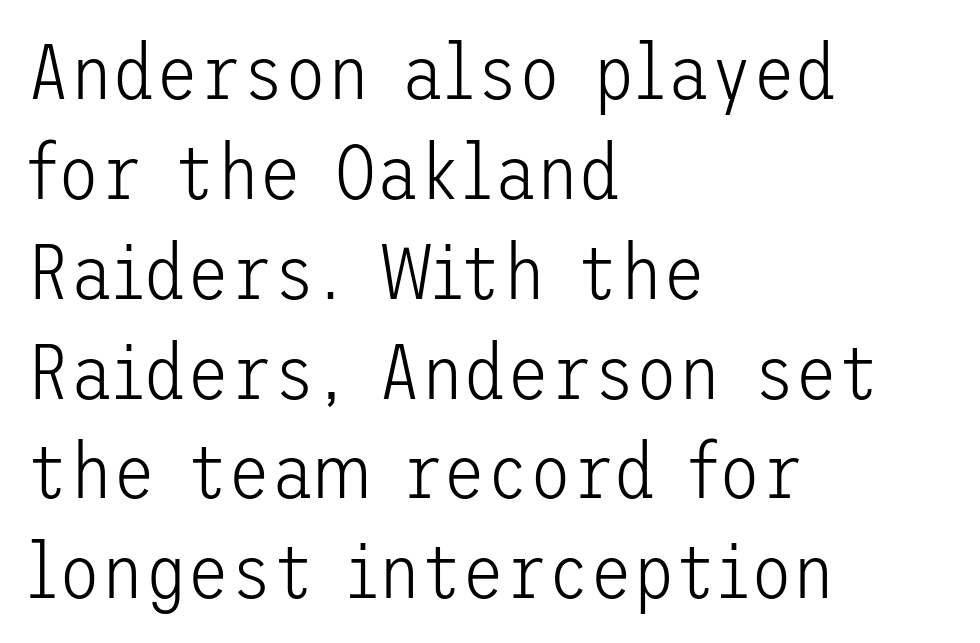
The image shows 78 px light sans-serif type, upright; set left-aligned, normal line spacing (1.28x), normal letter spacing, not underlined; low stroke contrast and a medium x-height.
